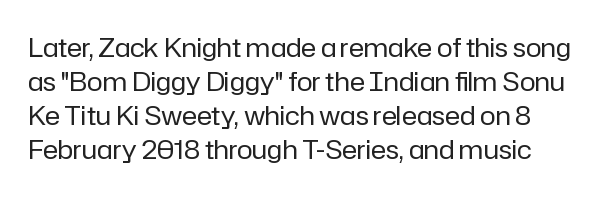
{"italic": "no", "bold": "no", "underline": "no", "align": "left", "line_spacing": "normal", "line_spacing_ratio": 1.31, "letter_spacing": "normal", "letter_spacing_em": 0.0, "glyph_px": 26}
